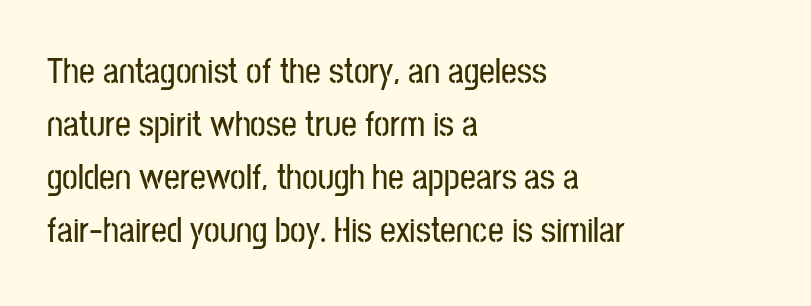
The image shows 35 px condensed sans-serif type, upright; set left-aligned, normal line spacing (1.51x), normal letter spacing, not underlined; low stroke contrast and a medium x-height.
